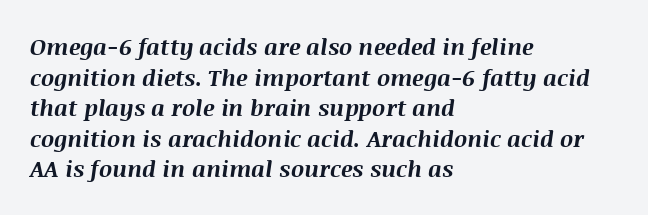
Q: Is the text bold? A: Yes.
Q: Is the text italic (slanted)? A: Yes, it leans right by about 8 degrees.
Q: Is the text underlined? A: No.
Q: How is the paragraph aligned? A: Left-aligned.
Q: Is the spacing between letters normal or unusually wide? A: Normal.
Q: Is the spacing between lines tight, normal or loose? A: Normal.
